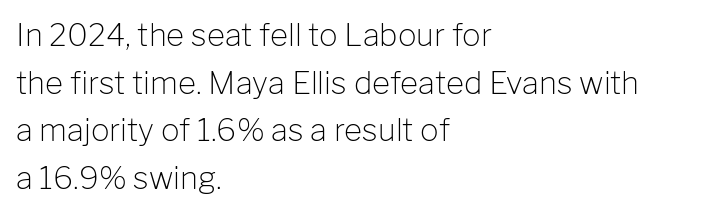
Has an underline been added? It has not. Is the type heavy? It reads as light-to-regular instead. Students, note that the glyphs here touch the page at normal intervals. The type sits square on the baseline with zero lean.
